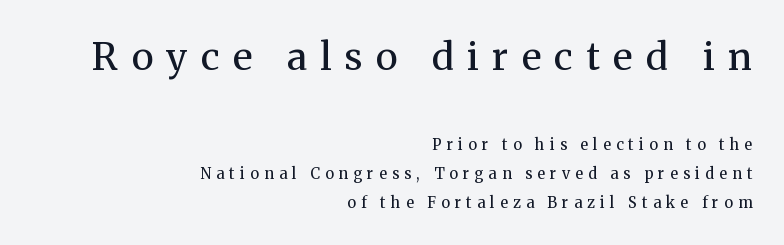
Q: Is the text bold? A: No.
Q: Is the text italic (slanted)? A: No, it is upright.
Q: Is the typeface a serif or a sans-serif typeface? A: Serif.
Q: Is the text underlined? A: No.
Q: How is the paragraph aligned? A: Right-aligned.
Q: Is the spacing between letters normal or unusually wide? A: Unusually wide.
Q: Is the spacing between lines tight, normal or loose? A: Loose.
Q: Which block of text is set in a larger size, the first (top) or the second (bottom)? A: The first (top) one.
Q: Width (condensed, normal, or wide)? A: Normal.
Q: Stroke contrast? A: Medium.
Q: x-height? A: Medium.
Q: Monospaced? A: No.
